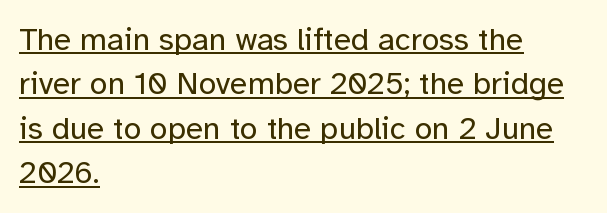
The rendering shows plain stroke endings on the letterforms — a sans-serif design. Honestly, the letter spacing is just normal — you wouldn't notice it. Characters remain perfectly vertical along every line. Each new line begins a customary step beneath the previous one. In CSS terms this would be text-align: left. Check the space under the baseline: a stroke is drawn there.
